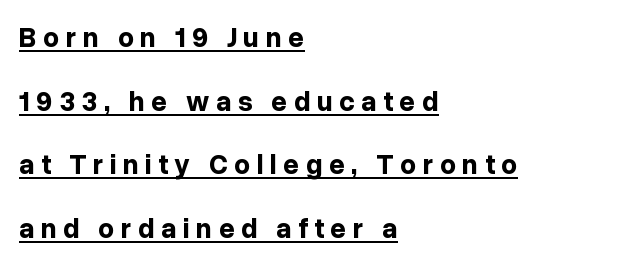
This sample is left-justified, so line endings fall wherever the words run out. To sum up the face: it is a sans, with no serifs. Honestly, the letter spacing is so wide it's the main thing you notice. The line-height multiplier appears high, well above default.
